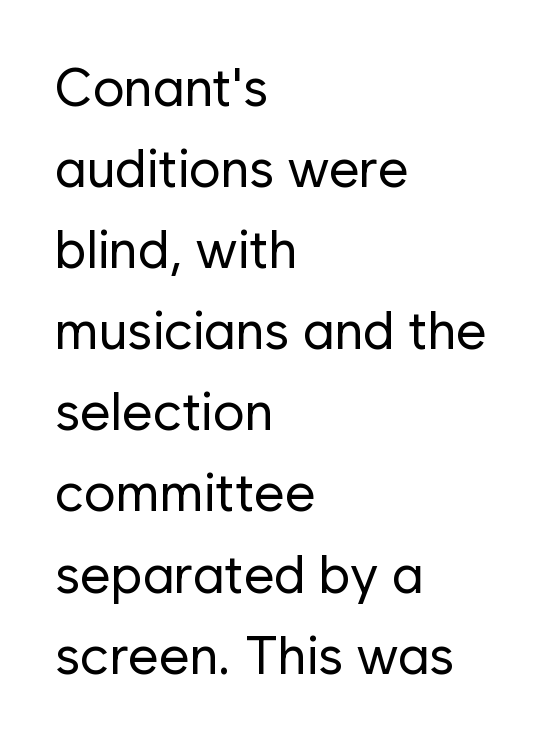
The image shows 53 px regular-weight sans-serif type, upright; set left-aligned, normal line spacing (1.53x), normal letter spacing, not underlined; low stroke contrast and a medium x-height.
